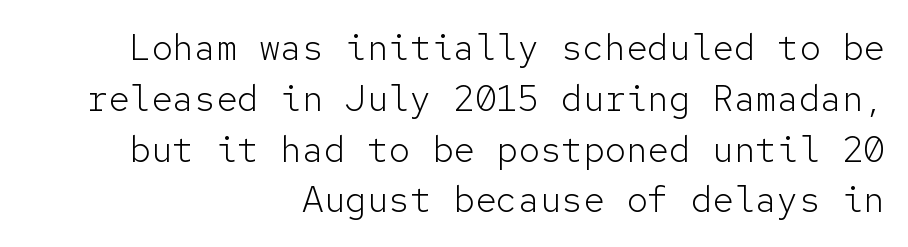
The space directly below the letters is spotless. Stroke terminals: plain, sans-serif. Rows of type keep a routine distance in the vertical direction. Observe the ordinary spacing: letters are neighbours, not strangers. This sample uses an upright cut, with every glyph sitting square on the baseline. Here the designer chose a console-style face with uniform glyph widths.
